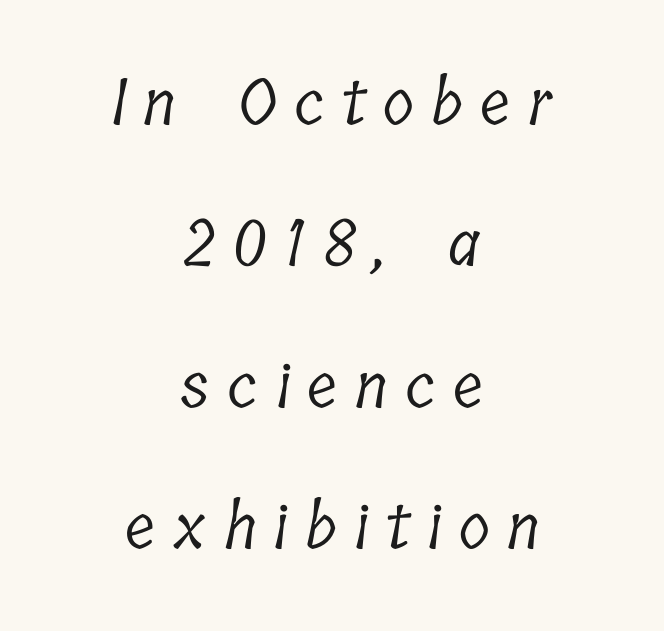
Q: Is the text bold? A: No.
Q: Is the typeface a serif or a sans-serif typeface? A: Serif.
Q: Is the text underlined? A: No.
Q: How is the paragraph aligned? A: Centered.
Q: Is the spacing between letters normal or unusually wide? A: Unusually wide.
Q: Is the spacing between lines tight, normal or loose? A: Loose.
Q: Width (condensed, normal, or wide)? A: Condensed.
Q: Stroke contrast? A: Low.
Q: x-height? A: Medium.
Q: Monospaced? A: No.
